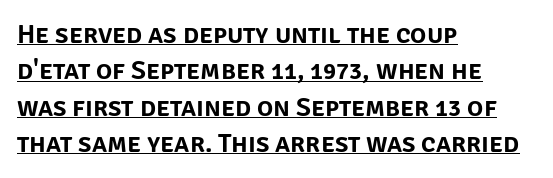
Q: Is the text italic (slanted)? A: No, it is upright.
Q: Is the text underlined? A: Yes.
Q: How is the paragraph aligned? A: Left-aligned.
Q: Is the spacing between letters normal or unusually wide? A: Normal.
Q: Is the spacing between lines tight, normal or loose? A: Normal.
